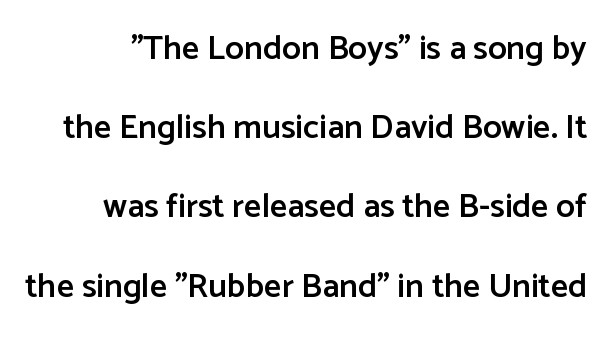
The image shows 34 px semibold sans-serif type, upright; set loose line spacing (2.33x), normal letter spacing, not underlined; low stroke contrast and a medium x-height.
